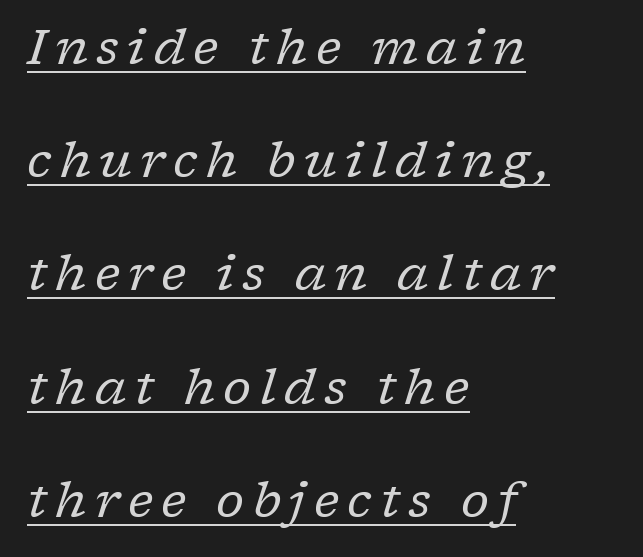
Q: Is the text bold? A: No.
Q: Is the text italic (slanted)? A: Yes, it leans right by about 17 degrees.
Q: Is the typeface a serif or a sans-serif typeface? A: Serif.
Q: Is the text underlined? A: Yes.
Q: How is the paragraph aligned? A: Left-aligned.
Q: Is the spacing between lines tight, normal or loose? A: Loose.
Q: Width (condensed, normal, or wide)? A: Normal.
Q: Stroke contrast? A: Low.
Q: x-height? A: Medium.
Q: Monospaced? A: No.
